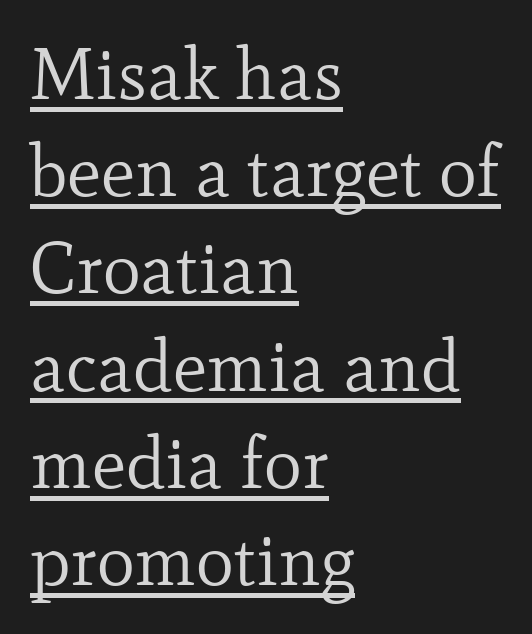
Q: Is the text bold? A: No.
Q: Is the text italic (slanted)? A: No, it is upright.
Q: Is the typeface a serif or a sans-serif typeface? A: Serif.
Q: Is the text underlined? A: Yes.
Q: How is the paragraph aligned? A: Left-aligned.
Q: Is the spacing between letters normal or unusually wide? A: Normal.
Q: Is the spacing between lines tight, normal or loose? A: Normal.
Q: Width (condensed, normal, or wide)? A: Normal.
Q: Stroke contrast? A: Low.
Q: x-height? A: Small.
Q: Monospaced? A: No.
